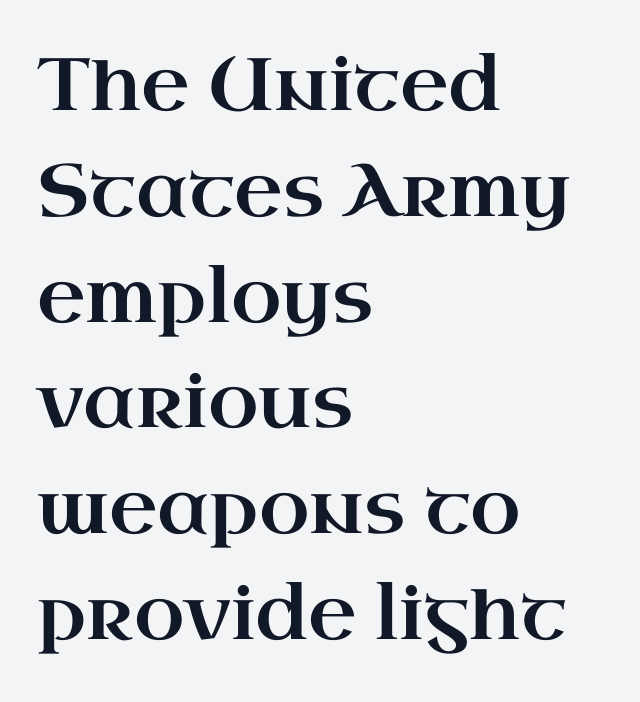
Baseline-to-baseline distance is the conventional proportion of letter height. A roman cut, with each character standing at attention. In CSS terms this would be text-align: left. The passage shown is typed in a proportional face where columns would drift.
